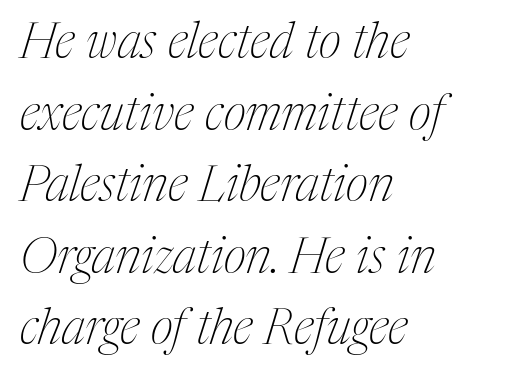
{"serif": "yes", "italic": "yes", "lean": "right", "slant_degrees": 17, "bold": "no", "weight": "thin", "width": "condensed", "stroke_contrast": "medium", "x_height": "medium", "monospaced": "no", "underline": "no", "align": "left", "line_spacing": "normal", "line_spacing_ratio": 1.46, "letter_spacing": "normal", "letter_spacing_em": 0.0, "glyph_px": 49}
